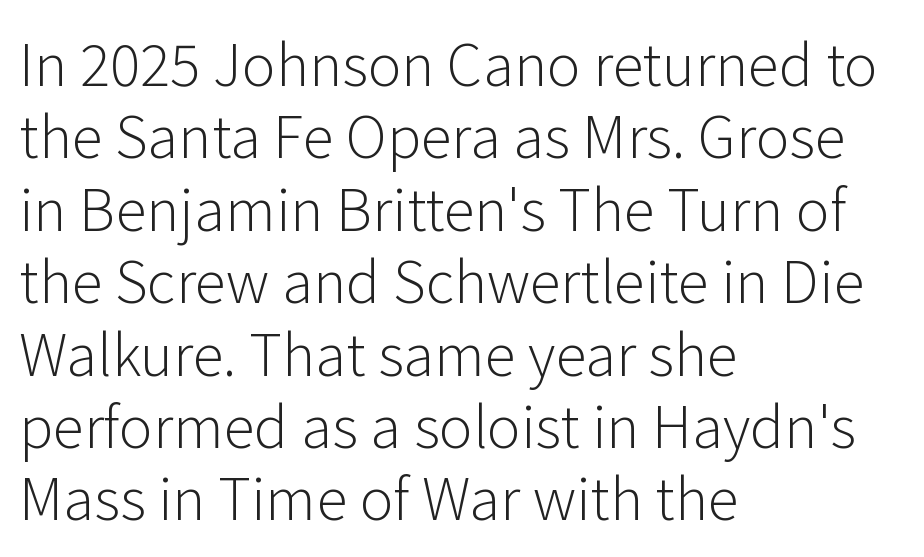
{"serif": "no", "italic": "no", "bold": "no", "weight": "light", "width": "normal", "stroke_contrast": "low", "x_height": "medium", "monospaced": "no", "underline": "no", "align": "left", "line_spacing": "normal", "line_spacing_ratio": 1.27, "letter_spacing": "normal", "letter_spacing_em": 0.0, "glyph_px": 57}
